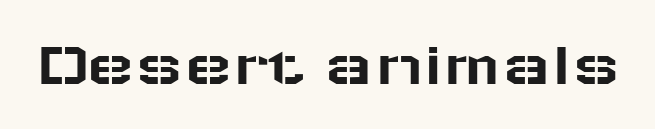
{"serif": "no", "italic": "no", "width": "wide", "stroke_contrast": "low", "x_height": "medium", "monospaced": "no", "underline": "no", "letter_spacing": "normal", "letter_spacing_em": 0.0, "glyph_px": 64}
